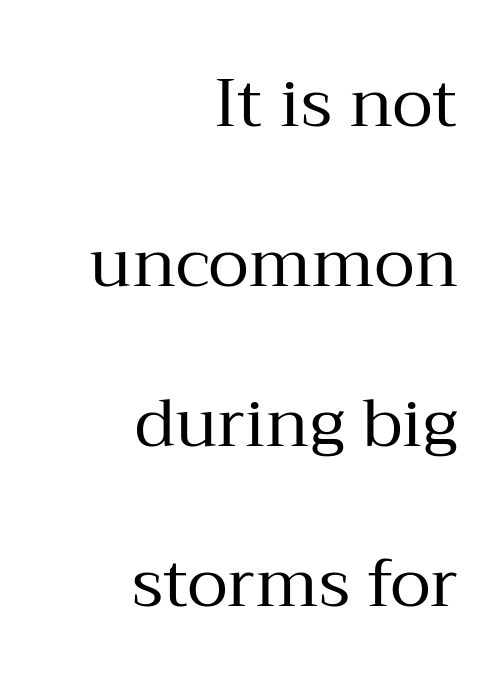
{"serif": "yes", "italic": "no", "bold": "no", "weight": "regular", "width": "normal", "stroke_contrast": "medium", "x_height": "medium", "monospaced": "no", "underline": "no", "align": "right", "line_spacing": "loose", "line_spacing_ratio": 2.39, "letter_spacing": "normal", "letter_spacing_em": 0.0, "glyph_px": 67}
